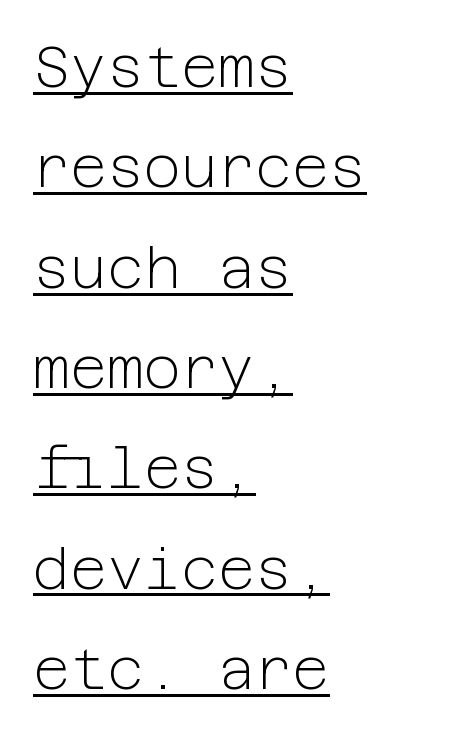
This rendering employs a face without finishing strokes, i.e., a sans-serif. Weight: regular or lighter. The lettering holds an erect, upright posture throughout. The passage is arranged the way most books set body copy — flush left. The passage shown has conventional tracking throughout.
